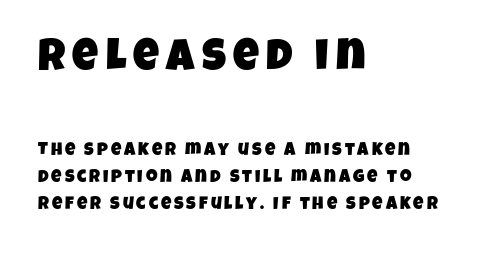
The image shows 45 px condensed sans-serif type; set left-aligned, normal line spacing (1.51x), not underlined; the first (top) block is 2.5x larger; low stroke contrast and a large x-height.
